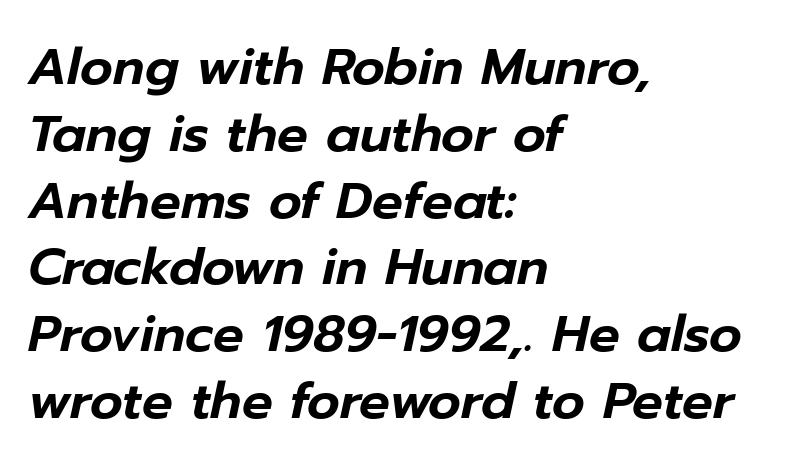
Q: Is the text italic (slanted)? A: Yes, it leans right by about 12 degrees.
Q: Is the text underlined? A: No.
Q: How is the paragraph aligned? A: Left-aligned.
Q: Is the spacing between letters normal or unusually wide? A: Normal.
Q: Is the spacing between lines tight, normal or loose? A: Normal.
Q: Width (condensed, normal, or wide)? A: Normal.
Q: Stroke contrast? A: Low.
Q: x-height? A: Medium.
Q: Monospaced? A: No.
